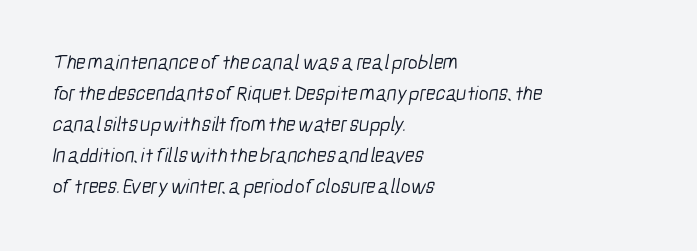
The paragraph shown leans on its left margin. Short note: letters normally spaced. A bare baseline throughout the passage. Is there much room between lines? A standard amount, neither cramped nor airy. Think standard paragraph weight, or any step lighter than that.
